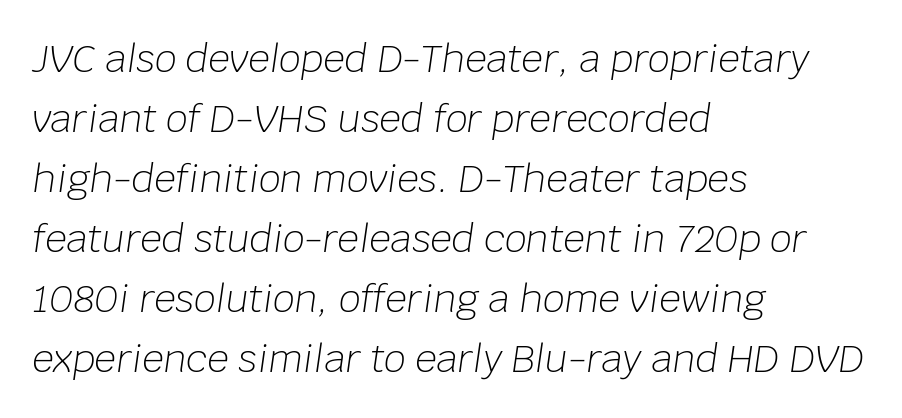
The image shows 38 px light type, italic (leaning right); set left-aligned, normal line spacing (1.58x), normal letter spacing, not underlined; low stroke contrast and a large x-height.
